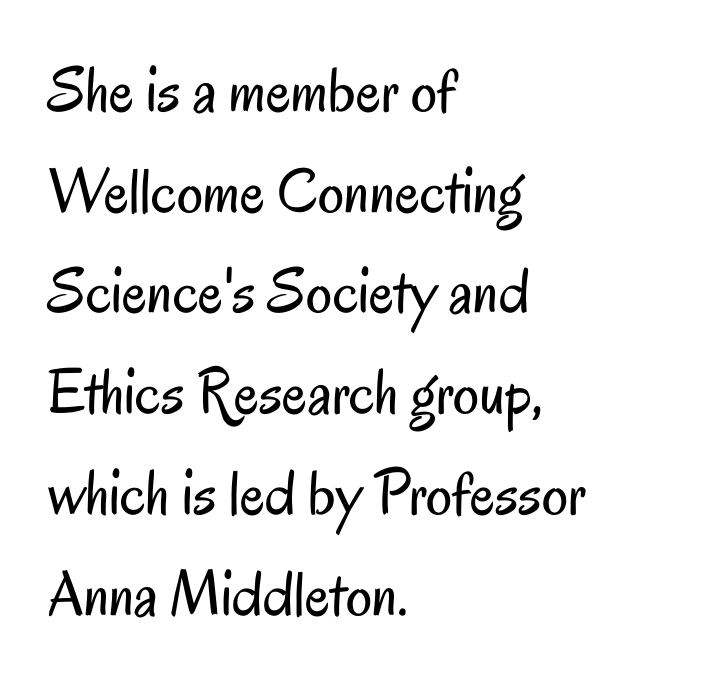
Tracking value appears to be zero — textbook default spacing. All the whitespace from short lines collects on the right. The strokes carry an ordinary text weight at most. This sample uses a sans-serif face. The designer left line spacing at the default. The words here are not underlined.
